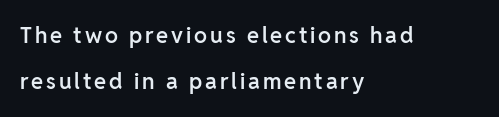
The image shows 22 px text type, upright; set left-aligned, loose line spacing (2.1x), not underlined.
